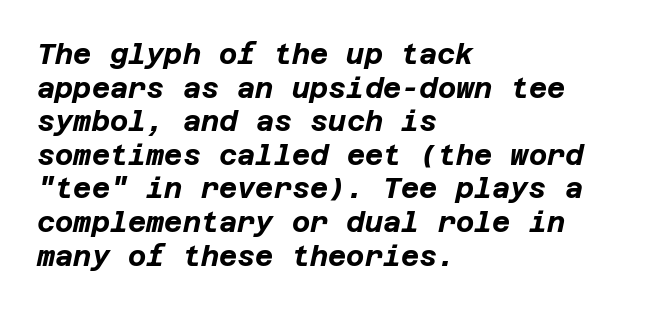
{"italic": "yes", "lean": "right", "slant_degrees": 12, "bold": "yes", "weight": "bold", "width": "normal", "stroke_contrast": "low", "x_height": "large", "underline": "no", "align": "left", "line_spacing_ratio": 1.2, "letter_spacing": "normal", "letter_spacing_em": 0.0, "glyph_px": 28}
